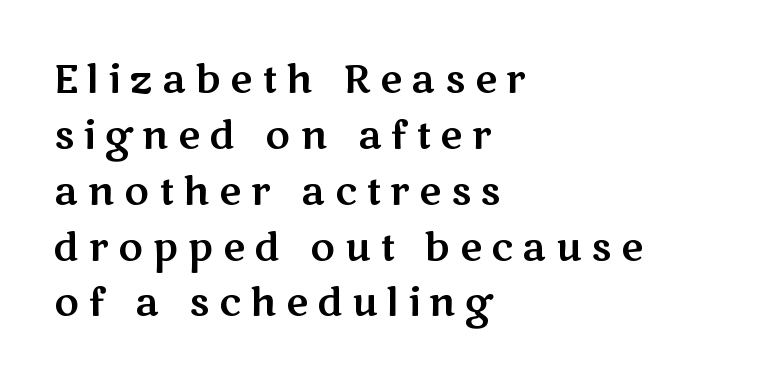
{"serif": "no", "italic": "no", "width": "wide", "stroke_contrast": "medium", "x_height": "medium", "monospaced": "no", "underline": "no", "align": "left", "line_spacing": "normal", "line_spacing_ratio": 1.47, "letter_spacing": "wide", "letter_spacing_em": 0.25, "glyph_px": 38}
